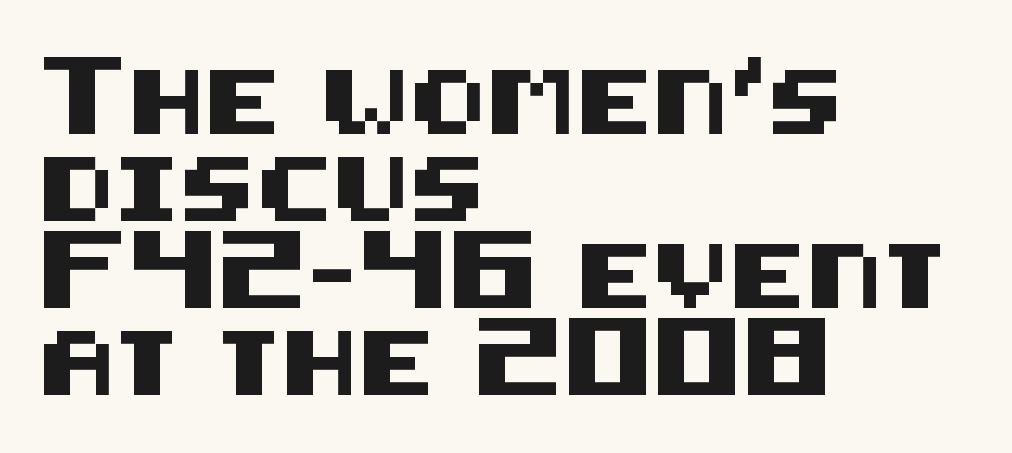
{"serif": "no", "italic": "no", "width": "normal", "stroke_contrast": "medium", "x_height": "large", "underline": "no", "align": "left", "line_spacing": "normal", "line_spacing_ratio": 1.36, "letter_spacing": "normal", "letter_spacing_em": 0.0, "glyph_px": 64}
